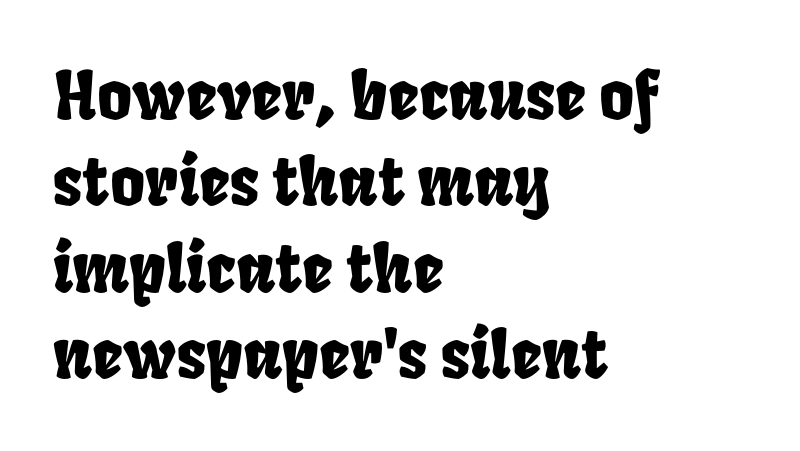
The image shows 67 px condensed type; set left-aligned, normal line spacing (1.29x), normal letter spacing, not underlined; low stroke contrast and a large x-height.
